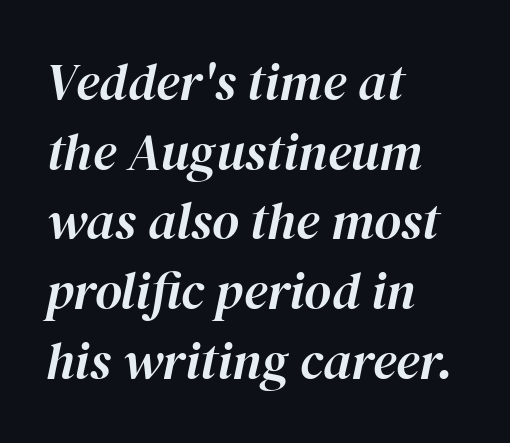
The image shows 52 px text type, italic (leaning right); set left-aligned, normal line spacing (1.34x), normal letter spacing, not underlined; high stroke contrast and a medium x-height.
